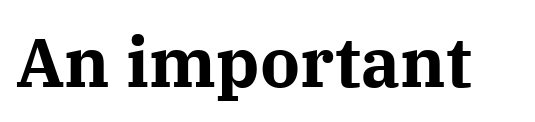
The image shows 69 px bold serif type, upright; set normal letter spacing, not underlined; medium stroke contrast and a medium x-height.
